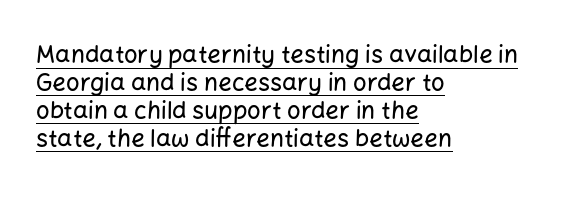
{"italic": "no", "underline": "yes", "align": "left", "line_spacing_ratio": 1.16, "letter_spacing": "normal", "letter_spacing_em": 0.0, "glyph_px": 24}
